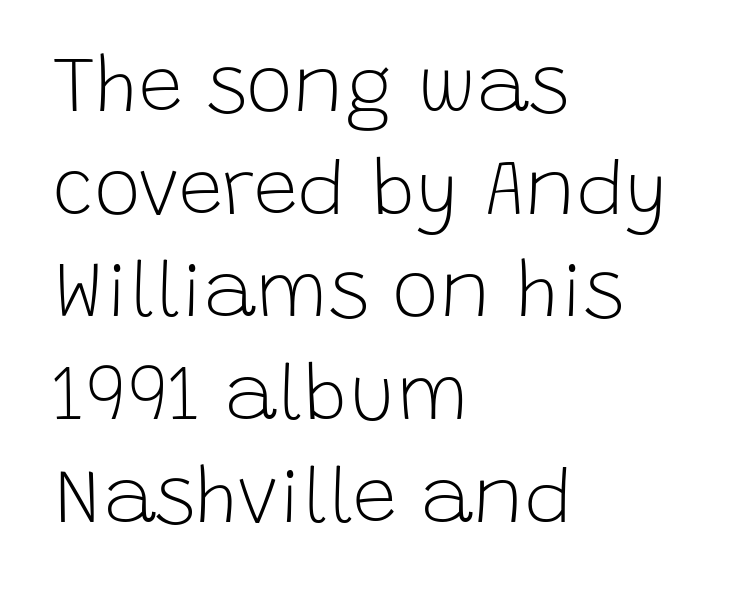
{"serif": "no", "italic": "no", "bold": "no", "weight": "light", "width": "normal", "stroke_contrast": "low", "x_height": "large", "monospaced": "no", "underline": "no", "align": "left", "line_spacing": "normal", "line_spacing_ratio": 1.3, "letter_spacing": "normal", "letter_spacing_em": 0.0, "glyph_px": 79}
